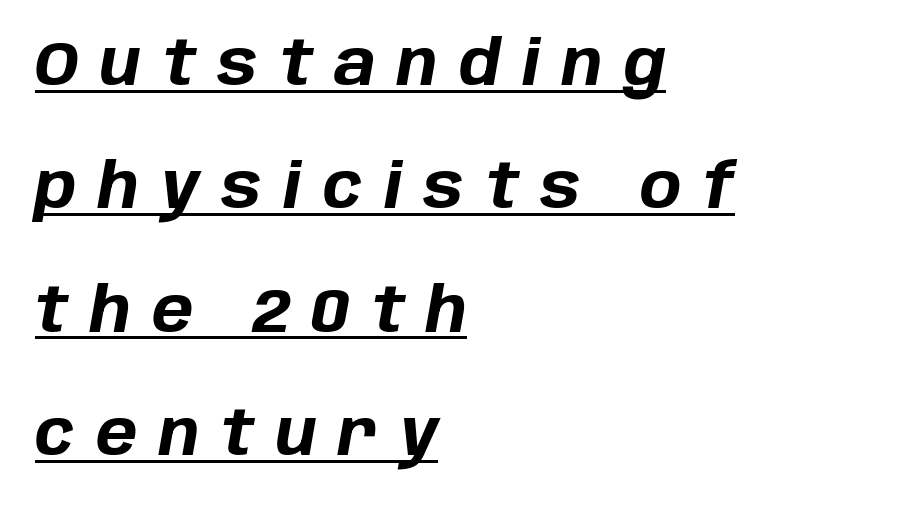
A baseline rule has been typeset under these characters. Regarding leading, the lines here are spaced well apart. Casual observation: everything's shoved over to the left. A full-strength bold gives these letters their thick strokes. Does the lettering tilt? It does — this is italic. Letter spacing: wide.
